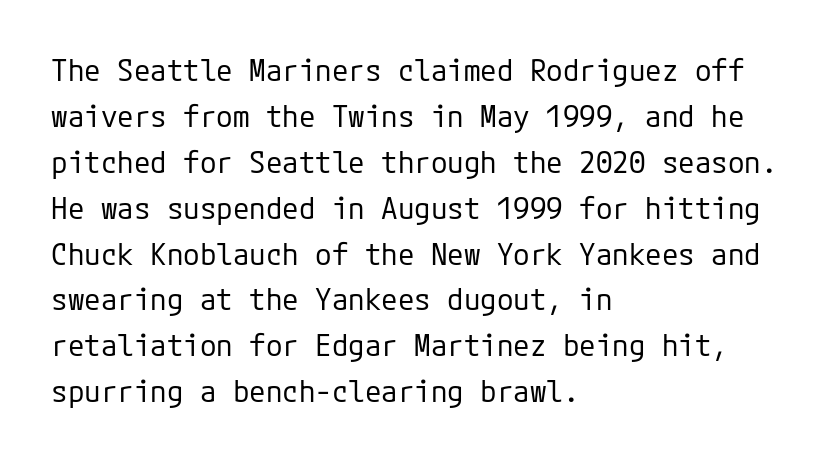
Casual observation: everything's shoved over to the left. Descenders are the only things crossing below the line. Observe the ordinary spacing: letters are neighbours, not strangers. Quick note: not italic, upright.
